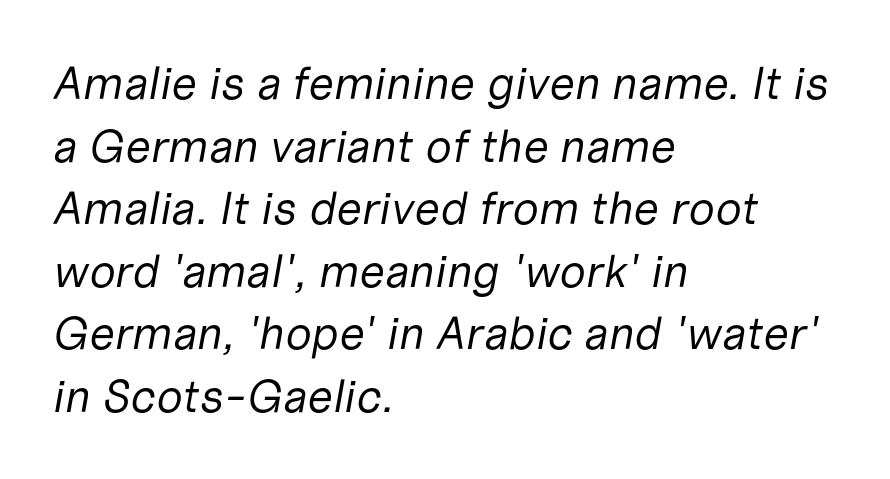
The image shows 46 px regular-weight type, italic (leaning right); set left-aligned, normal line spacing (1.36x), normal letter spacing, not underlined; low stroke contrast and a medium x-height.
